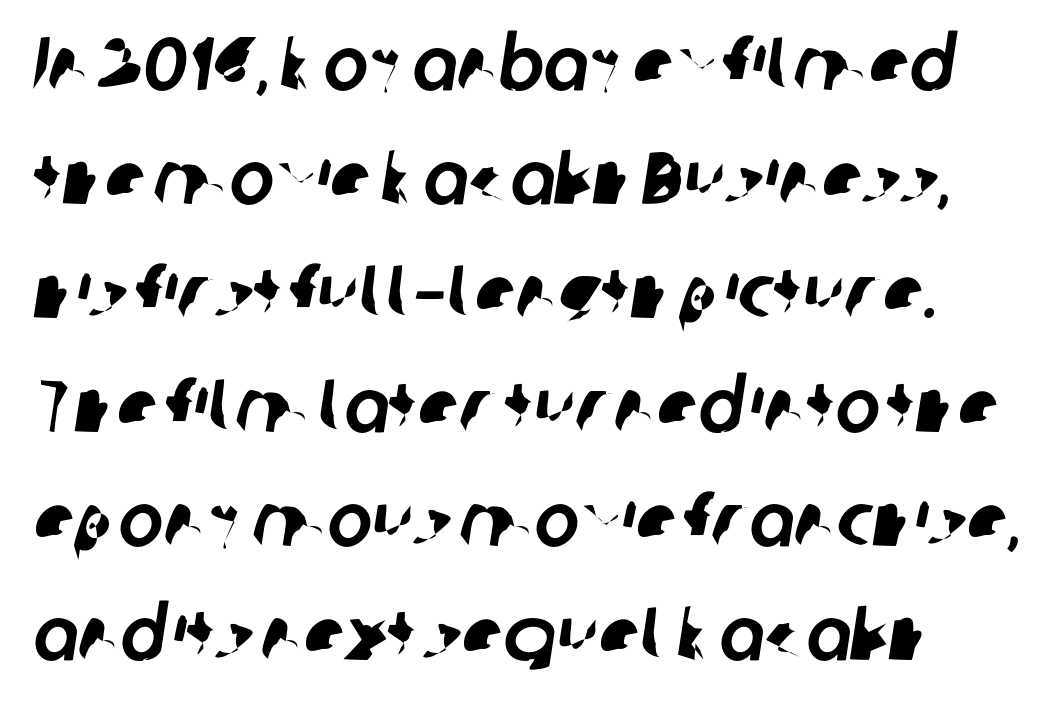
Q: Is the typeface a serif or a sans-serif typeface? A: Sans-serif.
Q: Is the text underlined? A: No.
Q: How is the paragraph aligned? A: Left-aligned.
Q: Is the spacing between letters normal or unusually wide? A: Normal.
Q: Is the spacing between lines tight, normal or loose? A: Normal.
Q: Width (condensed, normal, or wide)? A: Normal.
Q: Stroke contrast? A: Low.
Q: x-height? A: Medium.
Q: Monospaced? A: No.
